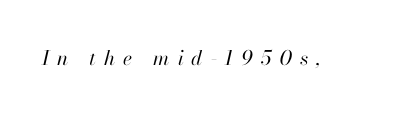
{"italic": "yes", "lean": "right", "slant_degrees": 13, "bold": "no", "underline": "no", "letter_spacing": "wide", "letter_spacing_em": 0.4, "glyph_px": 20}
